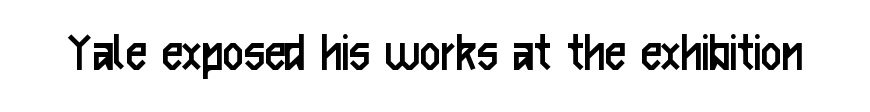
{"serif": "no", "italic": "no", "bold": "no", "weight": "regular", "width": "condensed", "stroke_contrast": "low", "x_height": "medium", "monospaced": "no", "underline": "no", "letter_spacing": "normal", "letter_spacing_em": 0.0, "glyph_px": 58}
